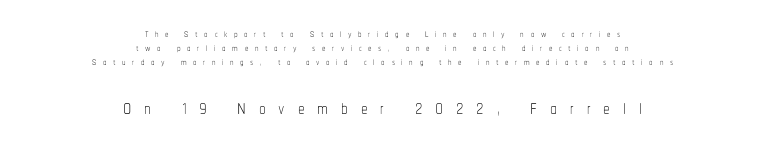
The image shows 27 px text type, upright; set centered, tight line spacing (1.01x), unusually wide letter spacing (+0.47 em), not underlined; the second (bottom) block is 1.93x larger.
